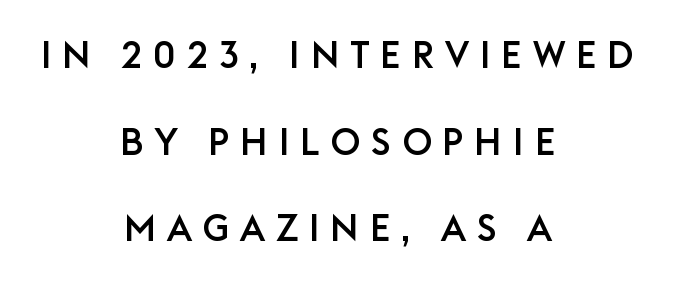
{"serif": "no", "italic": "no", "width": "normal", "stroke_contrast": "low", "x_height": "large", "monospaced": "no", "underline": "no", "align": "center", "line_spacing": "loose", "line_spacing_ratio": 2.34, "letter_spacing": "wide", "letter_spacing_em": 0.29, "glyph_px": 37}
